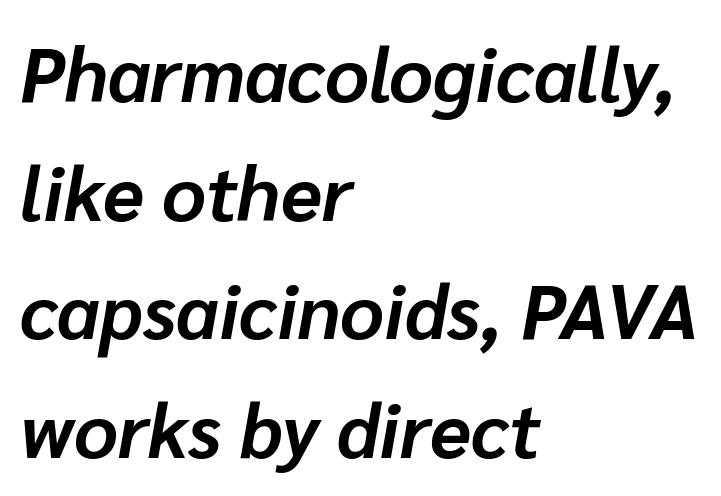
Check the space under the baseline: it is left empty. Baseline-to-baseline distance is the conventional proportion of letter height. Looks like regular typesetting: each glyph gets only the width it needs. Every row of glyphs begins at an identical x-position on the left. Notice how the stems are inclined rather than vertical — that's the hallmark of italics.
